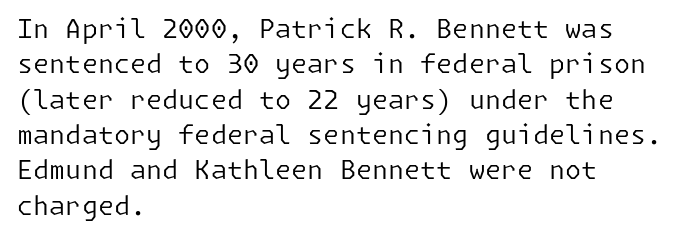
Q: Is the text bold? A: No.
Q: Is the text italic (slanted)? A: No, it is upright.
Q: Is the text underlined? A: No.
Q: How is the paragraph aligned? A: Left-aligned.
Q: Is the spacing between letters normal or unusually wide? A: Normal.
Q: Is the spacing between lines tight, normal or loose? A: Normal.
